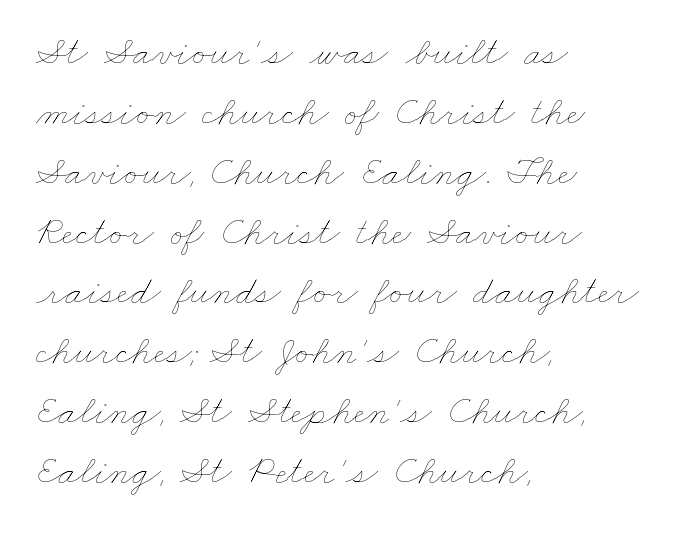
The image shows 41 px thin, wide type; set left-aligned, normal line spacing (1.46x), normal letter spacing, not underlined; low stroke contrast and a small x-height.
